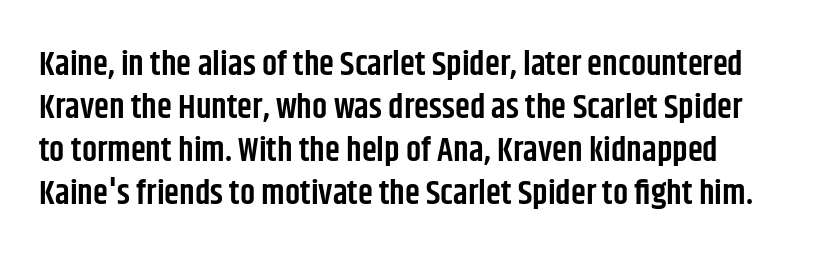
{"serif": "no", "italic": "no", "bold": "semi", "weight": "semibold", "width": "condensed", "stroke_contrast": "low", "x_height": "large", "monospaced": "no", "underline": "no", "line_spacing": "normal", "line_spacing_ratio": 1.26, "letter_spacing": "normal", "letter_spacing_em": 0.0, "glyph_px": 34}
